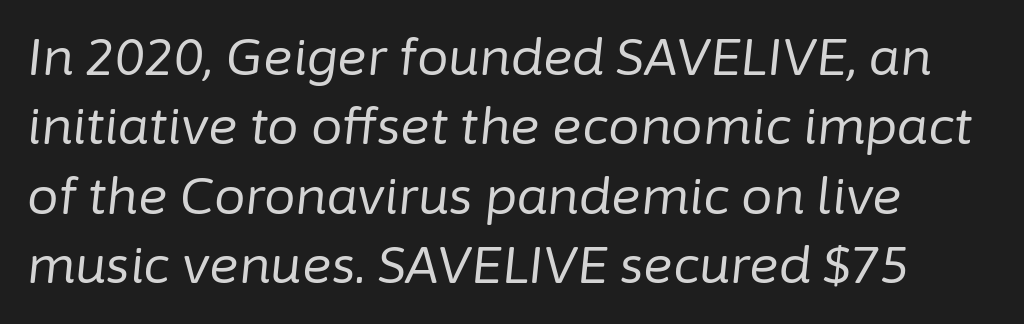
Q: Is the text bold? A: No.
Q: Is the text italic (slanted)? A: Yes, it leans right by about 6 degrees.
Q: Is the text underlined? A: No.
Q: Is the spacing between letters normal or unusually wide? A: Normal.
Q: Is the spacing between lines tight, normal or loose? A: Normal.
Q: Width (condensed, normal, or wide)? A: Normal.
Q: Stroke contrast? A: Low.
Q: x-height? A: Medium.
Q: Monospaced? A: No.
